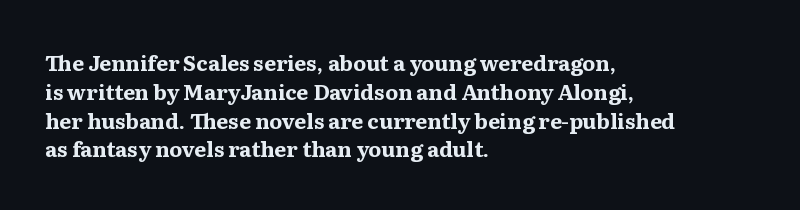
The image shows 21 px bold type, upright; set left-aligned, normal line spacing (1.37x), normal letter spacing, not underlined.
